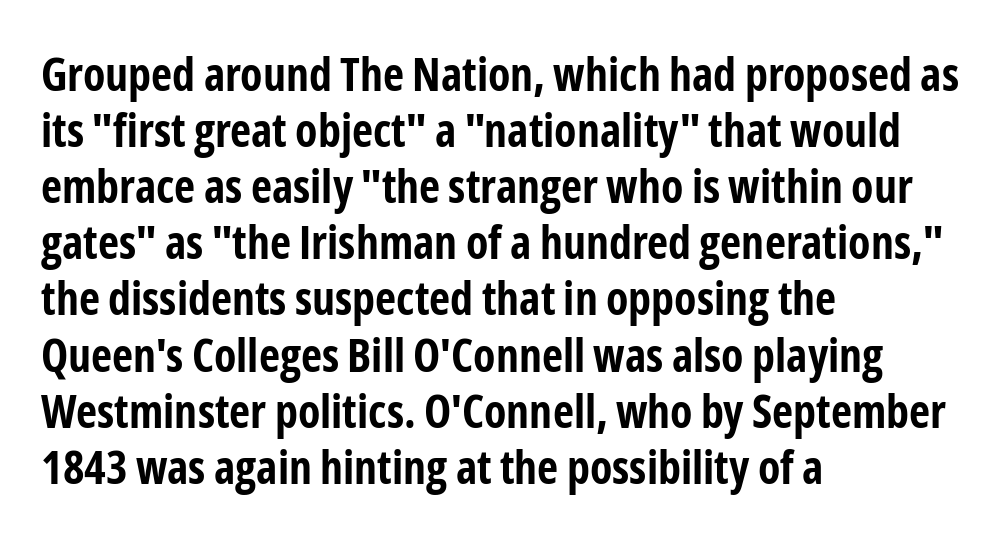
Standard letterfit; no display-style spreading of the glyphs. This rendering uses left alignment, leaving the right contour irregular. Is this a sans? Yes — the strokes have no serifs. Any mark beneath the type? The region is blank. Is this a fixed-width face? No — the glyphs have proportional, varying widths.
